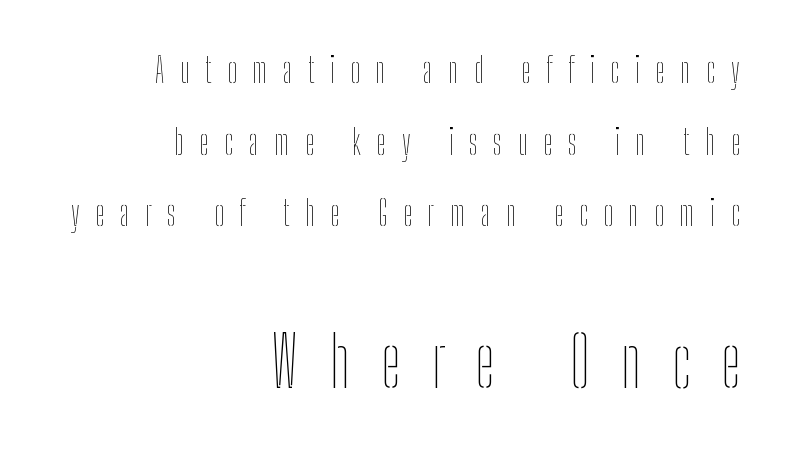
The image shows 70 px thin, condensed type, upright; set right-aligned, loose line spacing (2.05x), unusually wide letter spacing (+0.44 em), not underlined; the second (bottom) block is 2.0x larger; low stroke contrast and a medium x-height.
